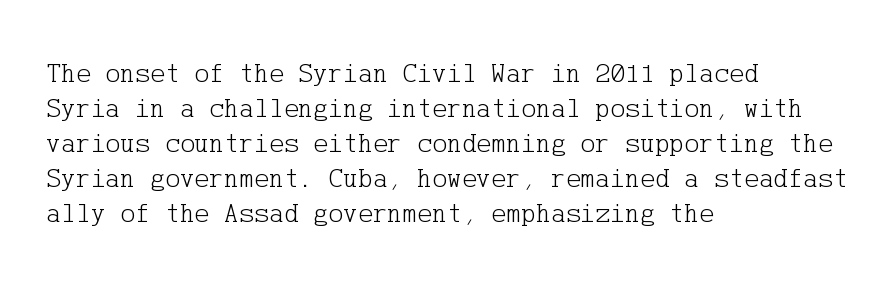
The passage shown stacks its lines at a standard gap. The weight would be labelled regular, book, light, or lighter still. Compared with typical body copy, the letter spacing here is the same. Check where the strokes stop: tiny serifs finish them off. The lines are quadded left.
